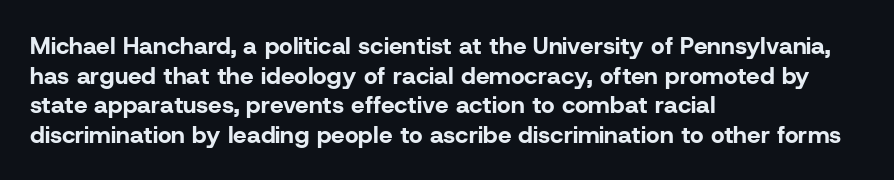
Nobody drew a line under any word here. The lettering stays uniformly vertical, giving the passage a roman look. Each word holds together tightly as a unit, with standard inter-letter gaps. A student would call this left alignment; a typographer would say flush left, rag right. Typographic density is high because the face is bold.
